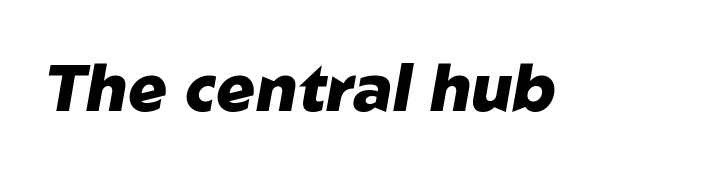
You could not count columns in this text — the font is proportionally spaced. What stands out about the letter spacing? Nothing — it is the standard amount. The font is running at its bold setting. The rendering applies a slant to the glyphs.
